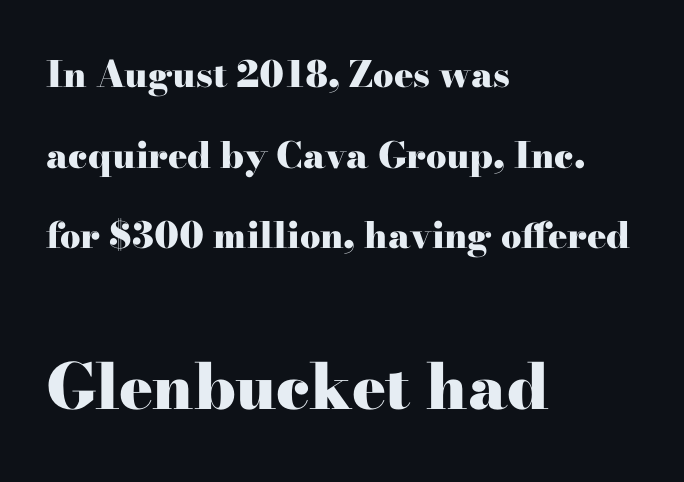
The image shows 63 px heavy, wide serif type, upright; set left-aligned, loose line spacing (2.24x), normal letter spacing, not underlined; the second (bottom) block is 1.75x larger; high stroke contrast and a small x-height.
